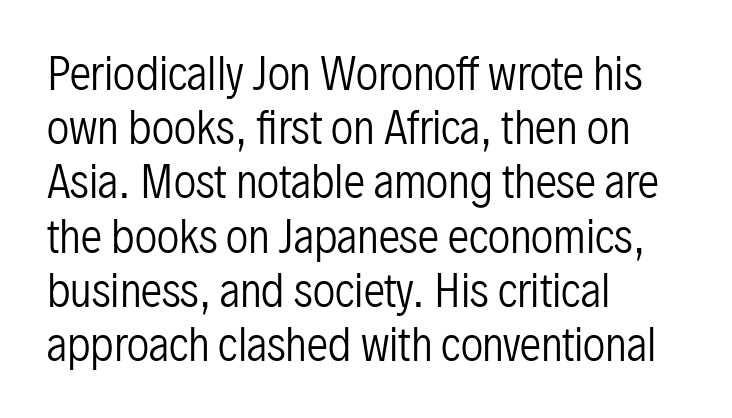
The image shows 43 px regular-weight, condensed sans-serif type, upright; set left-aligned, normal line spacing (1.26x), normal letter spacing, not underlined; low stroke contrast and a medium x-height.
